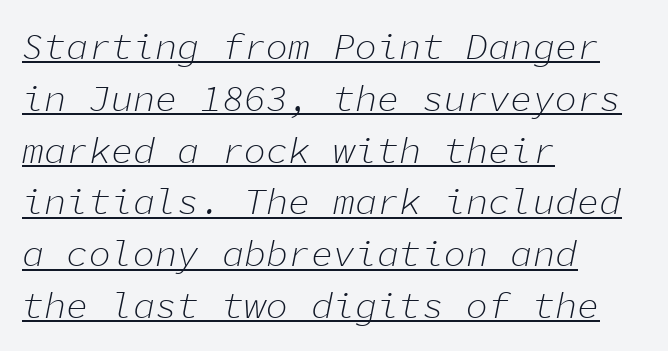
Q: Is the text bold? A: No.
Q: Is the text italic (slanted)? A: Yes, it leans right by about 11 degrees.
Q: Is the text underlined? A: Yes.
Q: How is the paragraph aligned? A: Left-aligned.
Q: Is the spacing between letters normal or unusually wide? A: Normal.
Q: Is the spacing between lines tight, normal or loose? A: Normal.
Q: Width (condensed, normal, or wide)? A: Normal.
Q: Stroke contrast? A: Low.
Q: x-height? A: Medium.
Q: Monospaced? A: Yes.
